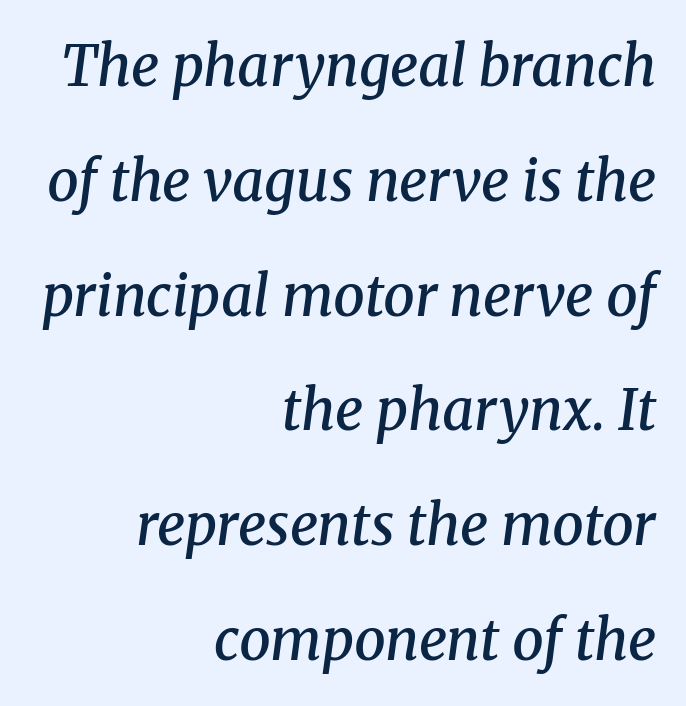
The image shows 56 px semibold serif type, italic (leaning right); set right-aligned, loose line spacing (2.05x), normal letter spacing, not underlined; medium stroke contrast and a medium x-height.
